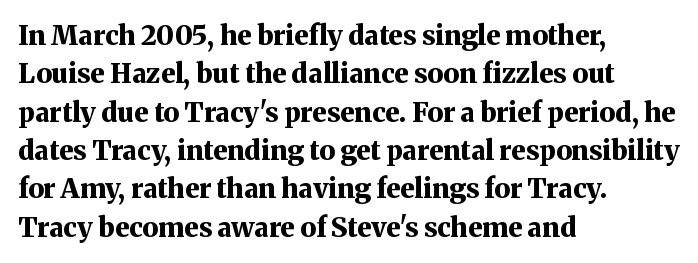
Glyph-to-glyph distance matches everyday printed text. Notice how thick the strokes are: this is what a full bold looks like. A normal amount of white space separates one row of letters from the next. Only glyphs here, with clear space below each row. Vertical strokes here are truly vertical.
